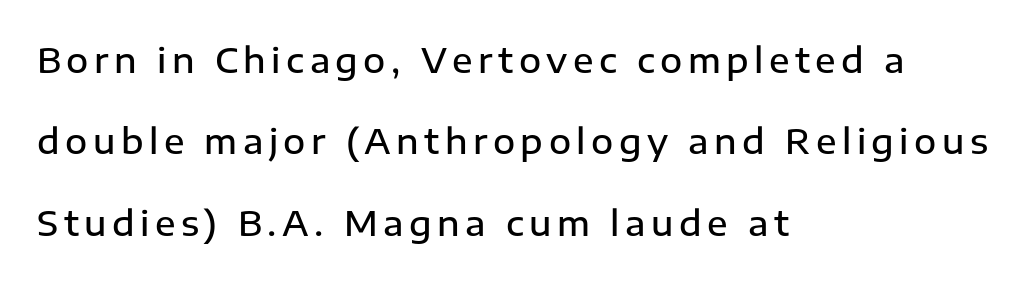
The image shows 34 px semibold sans-serif type, upright; set left-aligned, loose line spacing (2.39x), not underlined; low stroke contrast and a medium x-height.
